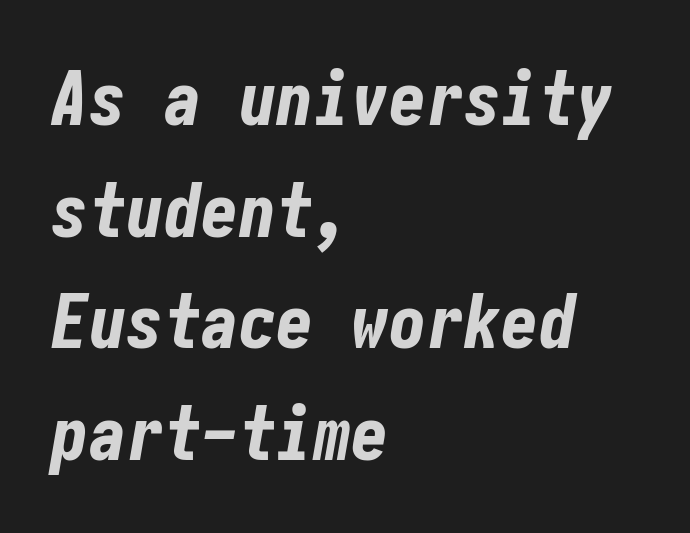
Q: Is the text bold? A: Yes.
Q: Is the text italic (slanted)? A: Yes, it leans right by about 10 degrees.
Q: Is the text underlined? A: No.
Q: How is the paragraph aligned? A: Left-aligned.
Q: Is the spacing between letters normal or unusually wide? A: Normal.
Q: Is the spacing between lines tight, normal or loose? A: Normal.
Q: Width (condensed, normal, or wide)? A: Condensed.
Q: Stroke contrast? A: Low.
Q: x-height? A: Medium.
